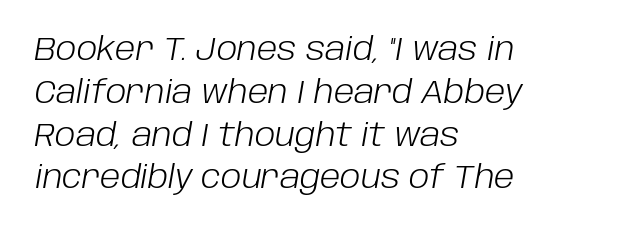
Q: Is the text bold? A: No.
Q: Is the text italic (slanted)? A: Yes, it leans right by about 10 degrees.
Q: Is the text underlined? A: No.
Q: How is the paragraph aligned? A: Left-aligned.
Q: Is the spacing between letters normal or unusually wide? A: Normal.
Q: Is the spacing between lines tight, normal or loose? A: Normal.
Q: Width (condensed, normal, or wide)? A: Normal.
Q: Stroke contrast? A: Low.
Q: x-height? A: Large.
Q: Monospaced? A: No.
